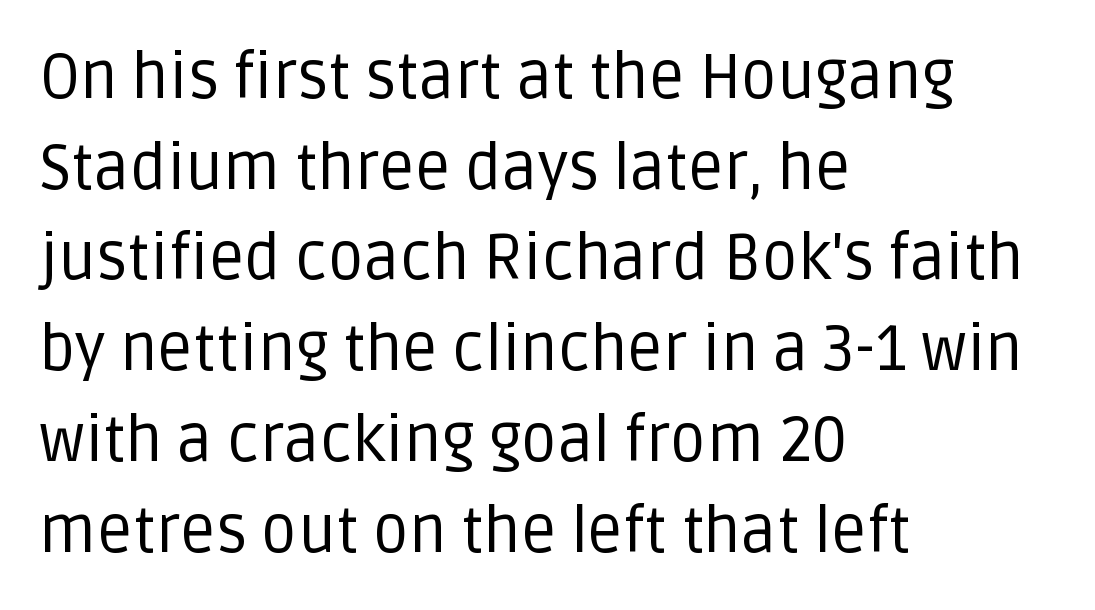
The image shows 63 px regular-weight sans-serif type, upright; set left-aligned, normal line spacing (1.44x), normal letter spacing, not underlined; low stroke contrast and a large x-height.
